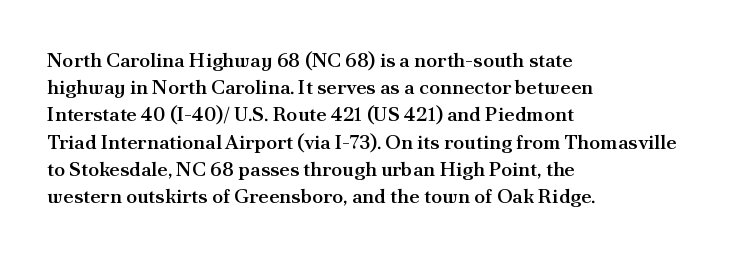
Q: Is the text bold? A: Semi-bold.
Q: Is the text italic (slanted)? A: No, it is upright.
Q: Is the text underlined? A: No.
Q: How is the paragraph aligned? A: Left-aligned.
Q: Is the spacing between letters normal or unusually wide? A: Normal.
Q: Is the spacing between lines tight, normal or loose? A: Normal.
